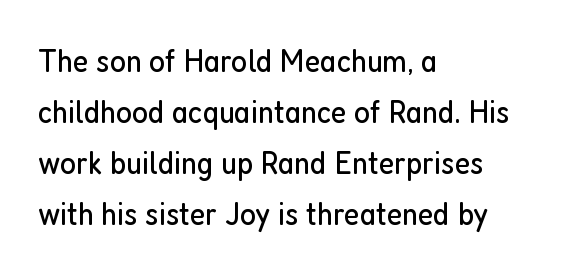
The image shows 34 px regular-weight, condensed sans-serif type, upright; set left-aligned, normal line spacing (1.5x), normal letter spacing, not underlined; low stroke contrast and a medium x-height.
